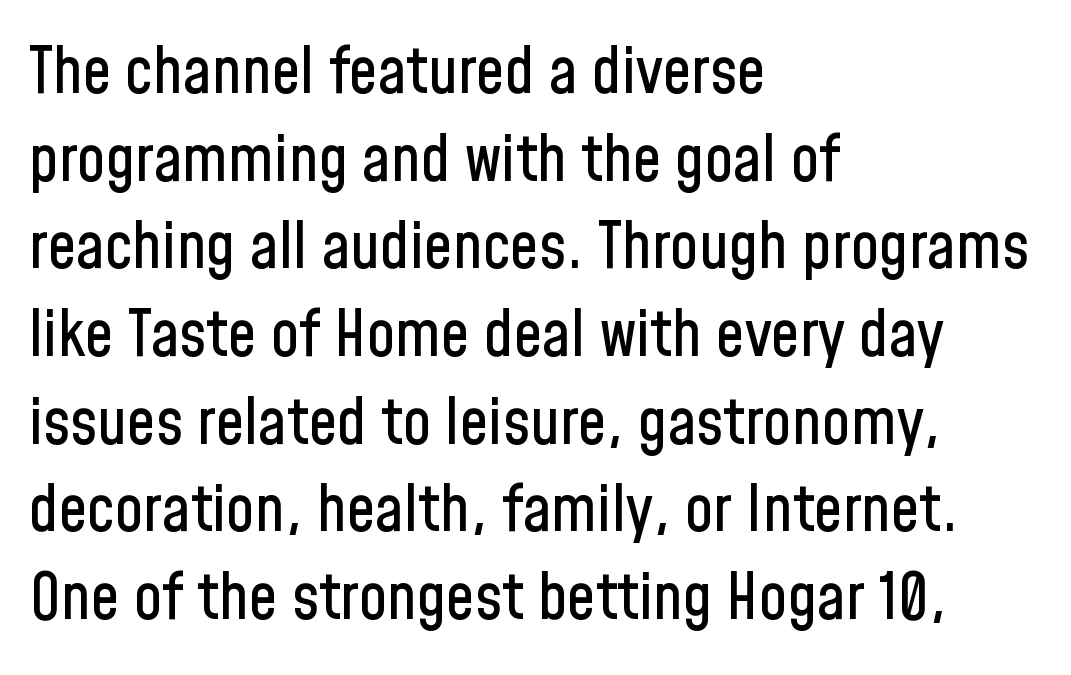
Q: Is the text italic (slanted)? A: No, it is upright.
Q: Is the typeface a serif or a sans-serif typeface? A: Sans-serif.
Q: Is the text underlined? A: No.
Q: How is the paragraph aligned? A: Left-aligned.
Q: Is the spacing between letters normal or unusually wide? A: Normal.
Q: Is the spacing between lines tight, normal or loose? A: Normal.
Q: Width (condensed, normal, or wide)? A: Condensed.
Q: Stroke contrast? A: Low.
Q: x-height? A: Medium.
Q: Monospaced? A: No.
